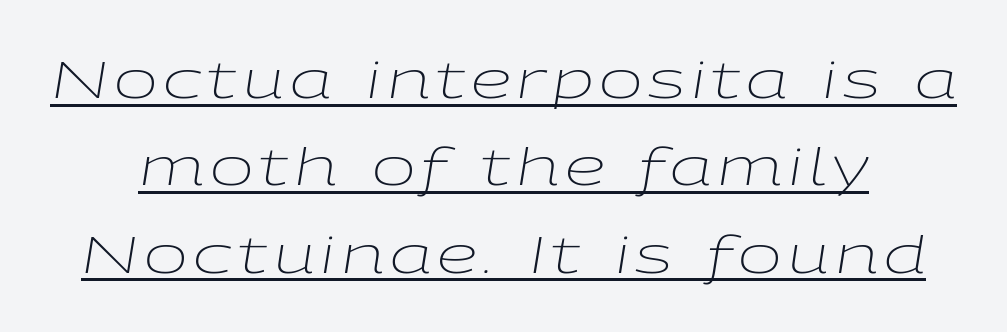
Q: Is the text bold? A: No.
Q: Is the text italic (slanted)? A: Yes, it leans right by about 9 degrees.
Q: Is the text underlined? A: Yes.
Q: How is the paragraph aligned? A: Centered.
Q: Is the spacing between lines tight, normal or loose? A: Normal.
Q: Width (condensed, normal, or wide)? A: Wide.
Q: Stroke contrast? A: Low.
Q: x-height? A: Medium.
Q: Monospaced? A: No.
